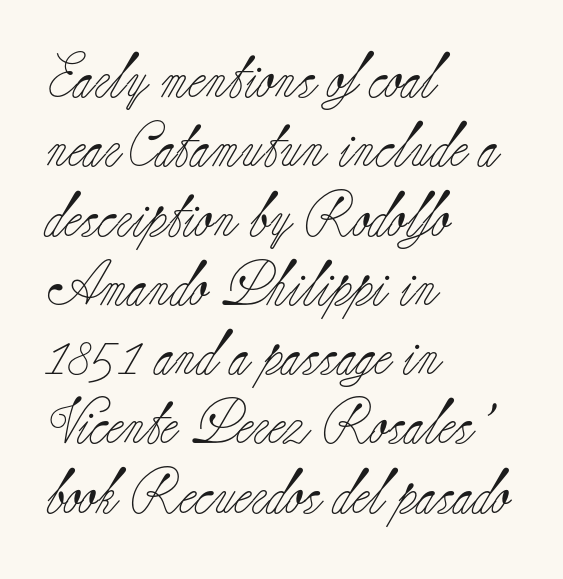
The image shows 45 px light serif type; set left-aligned, normal line spacing (1.54x), normal letter spacing, not underlined; low stroke contrast and a small x-height.
